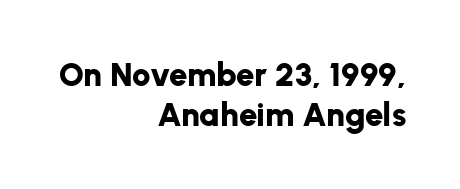
Looks like regular typesetting: each glyph gets only the width it needs. Compared with a flush-left layout, this one pins lines to the opposite, right side. The string is rendered with underlining switched off. Emphasis by weight is at full strength: bold. The typeface chosen for these lines omits serifs.
